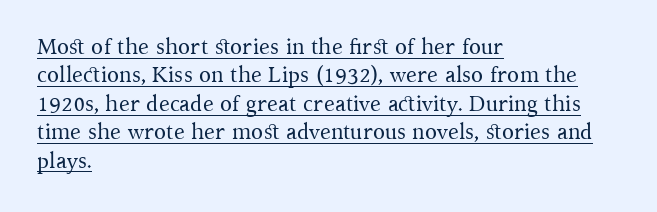
{"italic": "no", "bold": "no", "underline": "yes", "align": "left", "line_spacing": "normal", "line_spacing_ratio": 1.29, "letter_spacing": "normal", "letter_spacing_em": 0.0, "glyph_px": 22}
